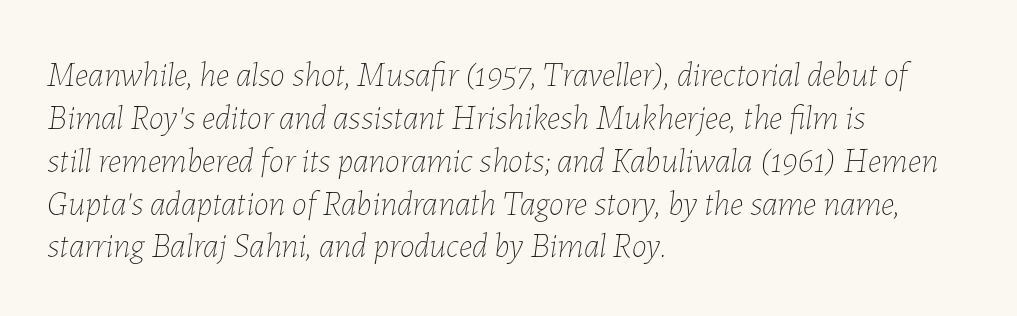
{"italic": "yes", "lean": "right", "slant_degrees": 7, "bold": "no", "weight": "thin", "width": "normal", "stroke_contrast": "low", "x_height": "medium", "monospaced": "no", "underline": "no", "align": "left", "line_spacing": "normal", "line_spacing_ratio": 1.26, "letter_spacing": "normal", "letter_spacing_em": 0.0, "glyph_px": 34}
